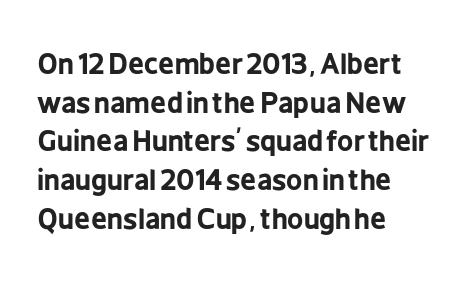
These lines sit exactly where default settings would place them. This sample has the flowing, uneven cadence of proportional lettering. This sample uses an upright cut, with every glyph sitting square on the baseline. Descender tails drop into unmarked territory.
